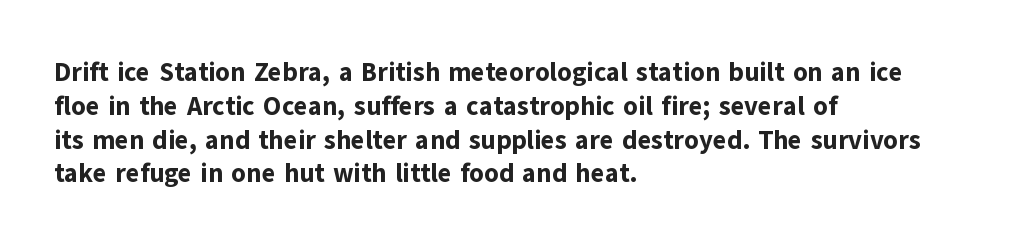
Q: Is the text bold? A: Yes.
Q: Is the text italic (slanted)? A: No, it is upright.
Q: Is the text underlined? A: No.
Q: How is the paragraph aligned? A: Left-aligned.
Q: Is the spacing between letters normal or unusually wide? A: Normal.
Q: Is the spacing between lines tight, normal or loose? A: Normal.
